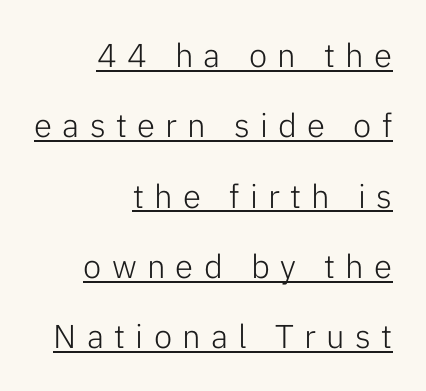
The image shows 33 px light sans-serif type, upright; set right-aligned, loose line spacing (2.13x), unusually wide letter spacing (+0.31 em), underlined; low stroke contrast and a medium x-height.
